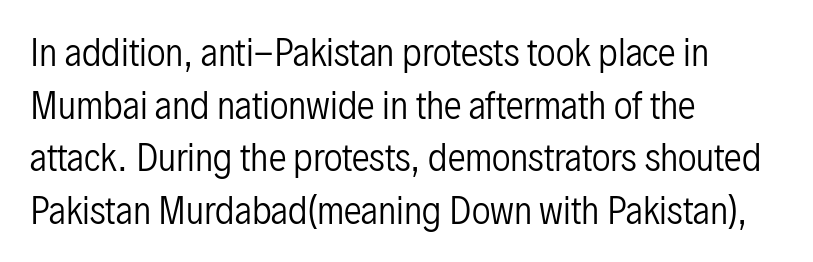
Q: Is the text bold? A: No.
Q: Is the text italic (slanted)? A: No, it is upright.
Q: Is the typeface a serif or a sans-serif typeface? A: Sans-serif.
Q: Is the text underlined? A: No.
Q: How is the paragraph aligned? A: Left-aligned.
Q: Is the spacing between letters normal or unusually wide? A: Normal.
Q: Is the spacing between lines tight, normal or loose? A: Normal.
Q: Width (condensed, normal, or wide)? A: Condensed.
Q: Stroke contrast? A: Low.
Q: x-height? A: Medium.
Q: Monospaced? A: No.
